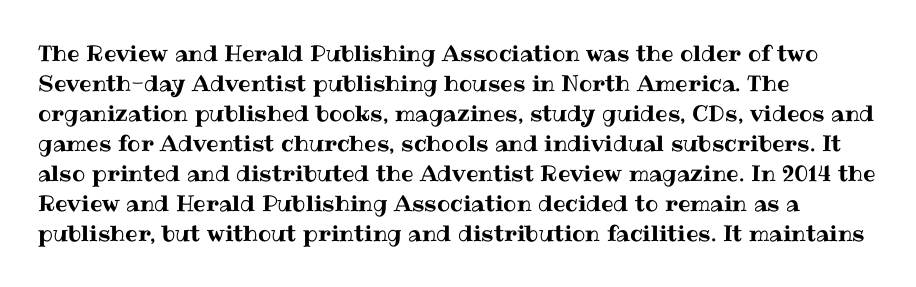
{"italic": "no", "underline": "no", "align": "left", "line_spacing": "normal", "line_spacing_ratio": 1.36, "letter_spacing": "normal", "letter_spacing_em": 0.0, "glyph_px": 22}
